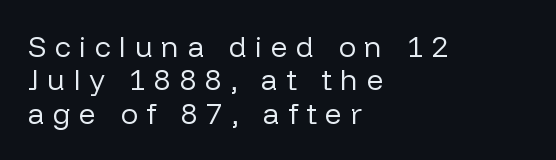
The letters look calm and open, with moderate or lighter stems. Stroke terminals: plain, sans-serif. Whoever set this chose condensed vertical rhythm over breathing room. Varying glyph widths throughout — classic text-font behaviour. The tracking reads as deliberately expanded to a designer's eye.
